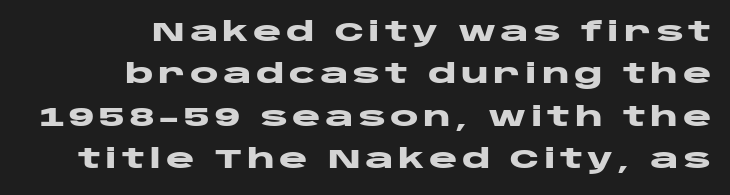
The image shows 27 px bold type, upright; set right-aligned, normal line spacing (1.57x), not underlined.
